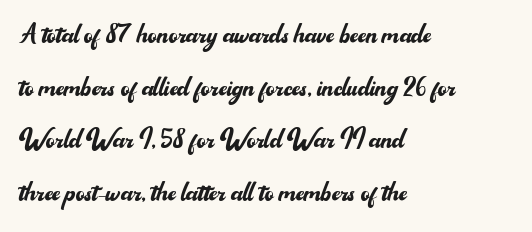
Q: Is the text bold? A: No.
Q: Is the text italic (slanted)? A: Yes.
Q: Is the typeface a serif or a sans-serif typeface? A: Sans-serif.
Q: Is the text underlined? A: No.
Q: How is the paragraph aligned? A: Left-aligned.
Q: Is the spacing between letters normal or unusually wide? A: Normal.
Q: Is the spacing between lines tight, normal or loose? A: Normal.
Q: Width (condensed, normal, or wide)? A: Normal.
Q: Stroke contrast? A: Medium.
Q: x-height? A: Small.
Q: Monospaced? A: No.
